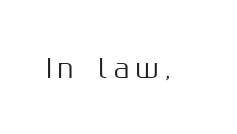
The image shows 25 px text type, upright; set unusually wide letter spacing (+0.26 em), not underlined.
